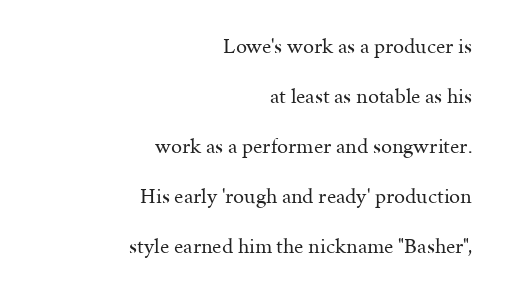
The image shows 22 px text type, upright; set right-aligned, loose line spacing (2.27x), normal letter spacing, not underlined.
